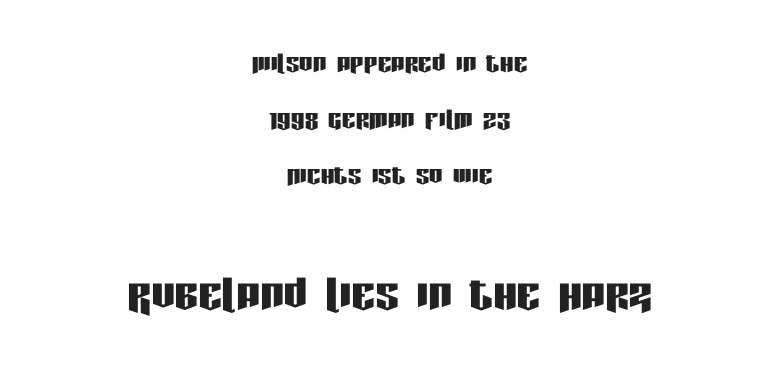
Q: Is the text italic (slanted)? A: No, it is upright.
Q: Is the typeface a serif or a sans-serif typeface? A: Sans-serif.
Q: Is the text underlined? A: No.
Q: How is the paragraph aligned? A: Centered.
Q: Is the spacing between letters normal or unusually wide? A: Normal.
Q: Is the spacing between lines tight, normal or loose? A: Normal.
Q: Which block of text is set in a larger size, the first (top) or the second (bottom)? A: The second (bottom) one.
Q: Width (condensed, normal, or wide)? A: Condensed.
Q: Stroke contrast? A: Low.
Q: x-height? A: Large.
Q: Monospaced? A: No.
